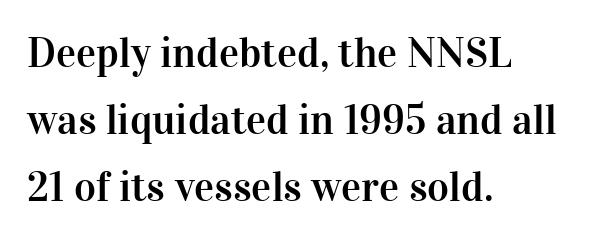
Q: Is the text italic (slanted)? A: No, it is upright.
Q: Is the typeface a serif or a sans-serif typeface? A: Serif.
Q: Is the text underlined? A: No.
Q: How is the paragraph aligned? A: Left-aligned.
Q: Is the spacing between letters normal or unusually wide? A: Normal.
Q: Is the spacing between lines tight, normal or loose? A: Normal.
Q: Width (condensed, normal, or wide)? A: Normal.
Q: Stroke contrast? A: High.
Q: x-height? A: Medium.
Q: Monospaced? A: No.
